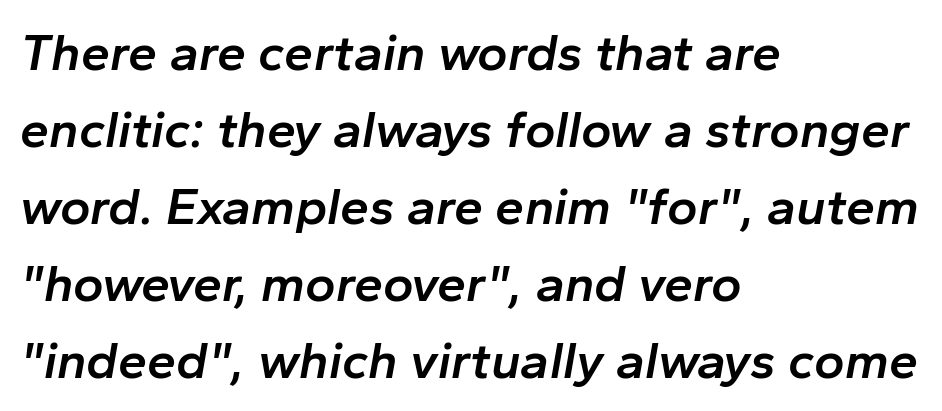
The image shows 52 px semibold type, italic (leaning right); set left-aligned, normal line spacing (1.48x), normal letter spacing, not underlined; low stroke contrast and a medium x-height.
